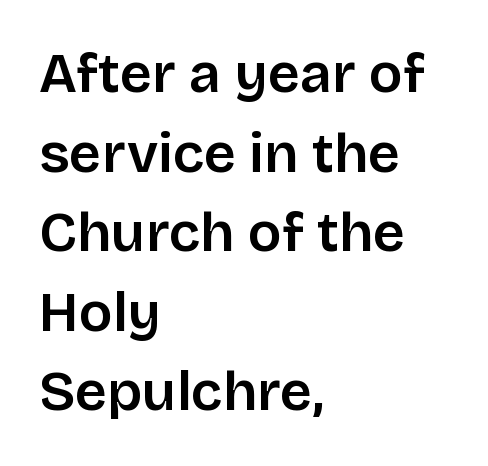
The image shows 56 px semibold sans-serif type, upright; set left-aligned, normal line spacing (1.42x), normal letter spacing, not underlined; low stroke contrast and a large x-height.
